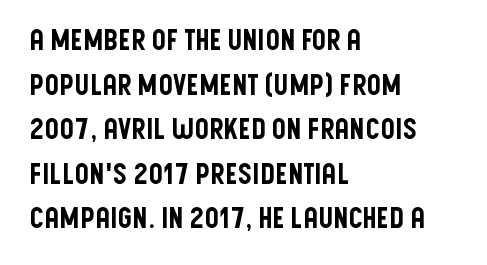
Q: Is the text italic (slanted)? A: No, it is upright.
Q: Is the typeface a serif or a sans-serif typeface? A: Sans-serif.
Q: Is the text underlined? A: No.
Q: How is the paragraph aligned? A: Left-aligned.
Q: Is the spacing between letters normal or unusually wide? A: Normal.
Q: Is the spacing between lines tight, normal or loose? A: Normal.
Q: Width (condensed, normal, or wide)? A: Condensed.
Q: Stroke contrast? A: Low.
Q: x-height? A: Large.
Q: Monospaced? A: No.
